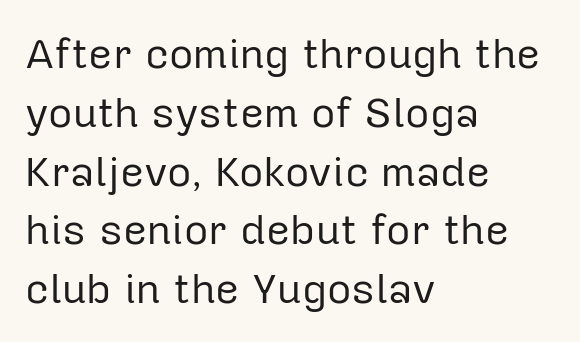
Nobody touched the tracking dial on this one. What kind of face is this? One without serifs — a sans. Do the letters lean? They stand straight. Whoever set this chose a conventional vertical rhythm. The setting favours the left margin, as ordinary paragraphs usually do.
